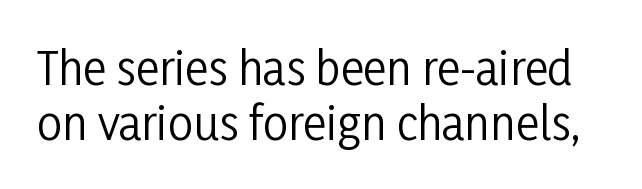
The image shows 45 px regular-weight, condensed sans-serif type, upright; set line spacing 1.22x, normal letter spacing, not underlined; low stroke contrast and a medium x-height.
